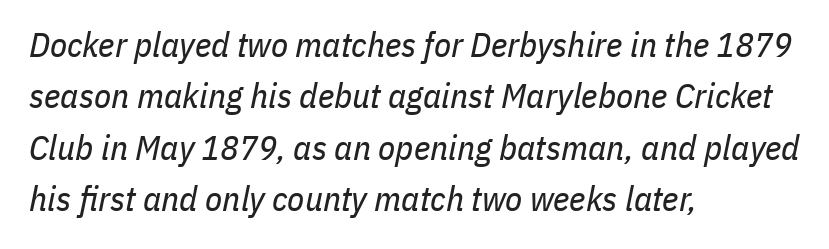
The passage shown is typed in a proportional face where columns would drift. The text block is weighted toward the left margin, trailing off unevenly rightward. Italic: yes, the glyphs are oblique. In terms of leading, this rendering sits right in the middle. Compared with a typical body face, this is equally light or lighter still.
